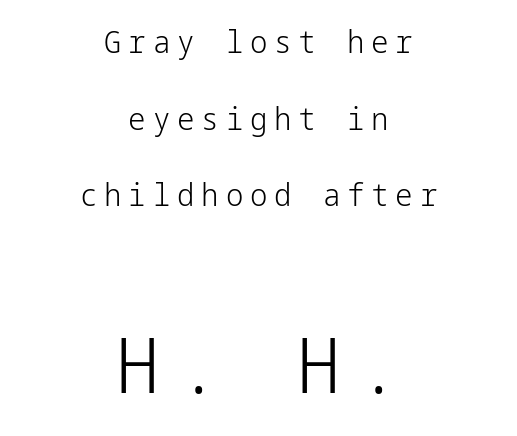
{"serif": "no", "italic": "no", "bold": "no", "weight": "light", "width": "normal", "stroke_contrast": "low", "x_height": "medium", "underline": "no", "align": "center", "line_spacing": "loose", "line_spacing_ratio": 2.47, "letter_spacing": "wide", "letter_spacing_em": 0.22, "larger_block": "second", "size_ratio": 2.48, "glyph_px": 77}
